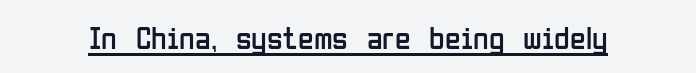
Stem width sits at or under what a default text font uses. Nothing sits at the stroke ends, so this counts as sans-serif. What stands out about the letter spacing? Nothing — it is the standard amount. Ordinary non-slanted type is in use. The rendering uses natural spacing where letterforms have individual widths.
